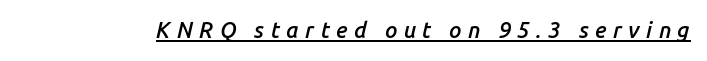
{"italic": "yes", "lean": "right", "slant_degrees": 14, "bold": "semi", "underline": "yes", "letter_spacing": "wide", "letter_spacing_em": 0.29, "glyph_px": 22}
